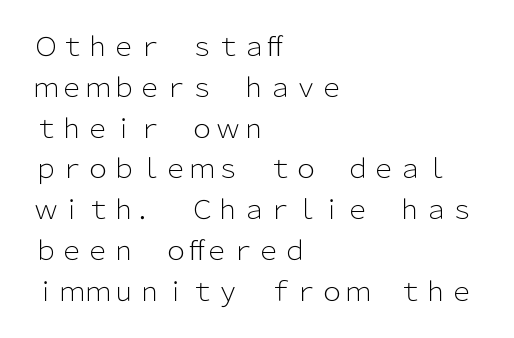
The gap between lines stays unmarked. No extra tracking has been applied to these lines. Does the leading feel generous? No, just average. Short and long lines alike share a common starting point at left.
